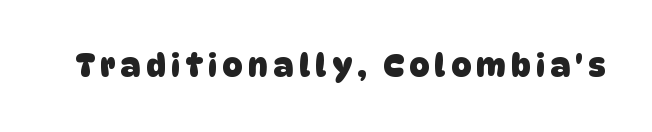
Q: Is the text bold? A: Yes.
Q: Is the typeface a serif or a sans-serif typeface? A: Sans-serif.
Q: Is the text underlined? A: No.
Q: Width (condensed, normal, or wide)? A: Normal.
Q: Stroke contrast? A: Low.
Q: x-height? A: Large.
Q: Monospaced? A: No.
